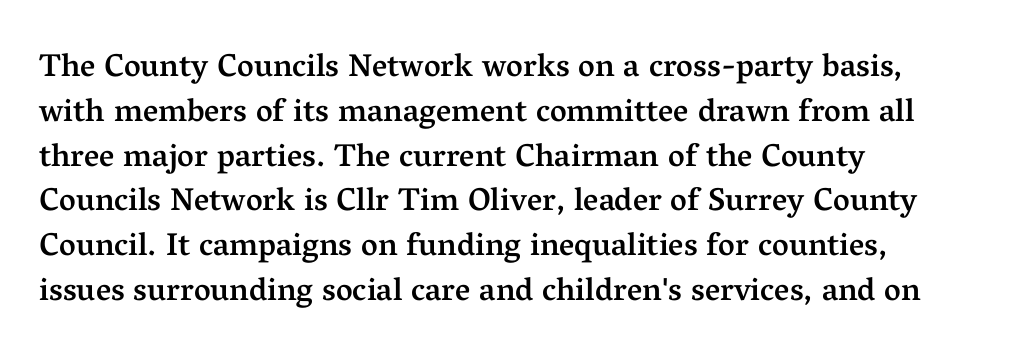
{"serif": "yes", "italic": "no", "bold": "semi", "weight": "semibold", "width": "normal", "stroke_contrast": "medium", "x_height": "medium", "monospaced": "no", "underline": "no", "align": "left", "line_spacing": "normal", "line_spacing_ratio": 1.4, "letter_spacing": "normal", "letter_spacing_em": 0.0, "glyph_px": 32}
